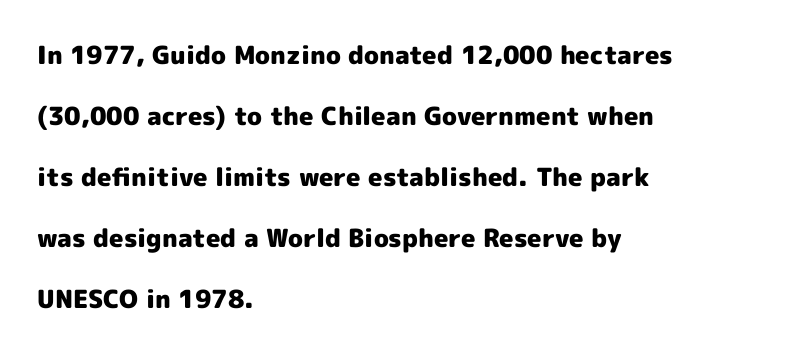
Q: Is the text bold? A: Yes.
Q: Is the text italic (slanted)? A: No, it is upright.
Q: Is the text underlined? A: No.
Q: How is the paragraph aligned? A: Left-aligned.
Q: Is the spacing between letters normal or unusually wide? A: Normal.
Q: Is the spacing between lines tight, normal or loose? A: Loose.
